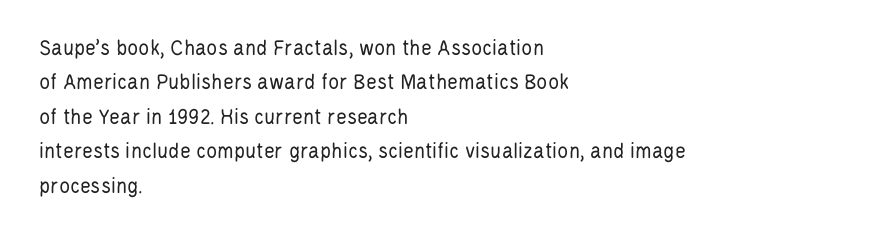
The image shows 23 px text type, upright; set left-aligned, normal line spacing (1.5x), normal letter spacing, not underlined.
